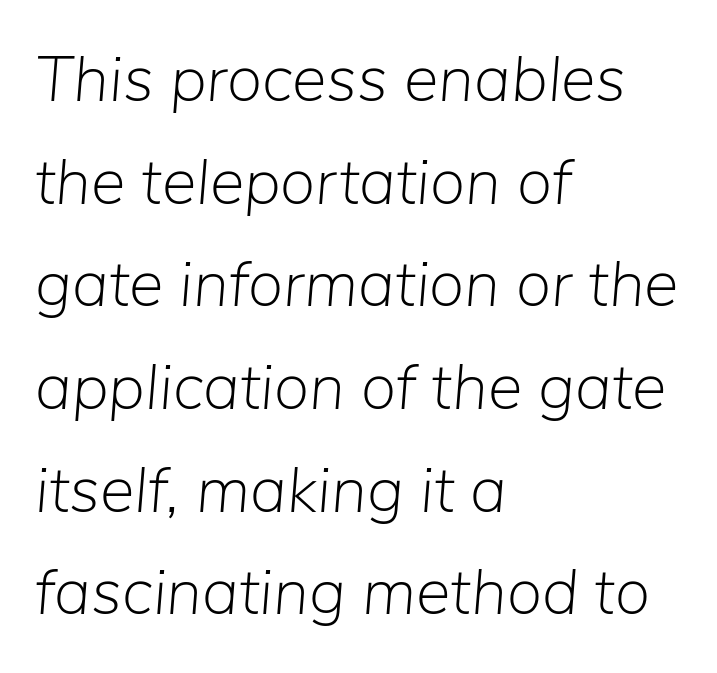
Q: Is the text bold? A: No.
Q: Is the text italic (slanted)? A: Yes, it leans right by about 5 degrees.
Q: Is the text underlined? A: No.
Q: How is the paragraph aligned? A: Left-aligned.
Q: Is the spacing between letters normal or unusually wide? A: Normal.
Q: Is the spacing between lines tight, normal or loose? A: Normal.
Q: Width (condensed, normal, or wide)? A: Normal.
Q: Stroke contrast? A: Low.
Q: x-height? A: Medium.
Q: Monospaced? A: No.
